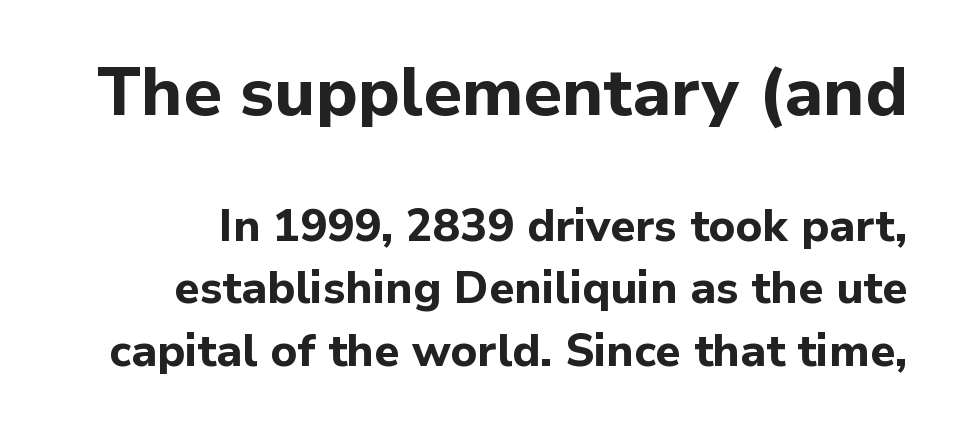
The passage shown is emphatically bold. These lines are rendered in a variable-pitch font. The more generous point size was reserved for the upper chunk. A bare baseline throughout the passage. Does the leading feel generous? No, just average. The passage shown is typeset with a sans-serif family.
